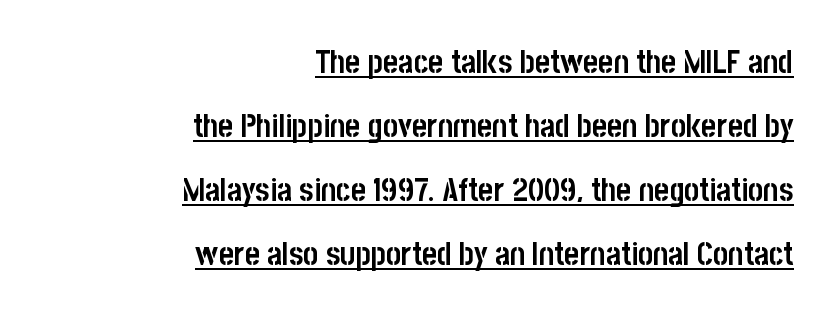
The image shows 32 px semibold, condensed sans-serif type, upright; set right-aligned, loose line spacing (2.0x), normal letter spacing, underlined; low stroke contrast and a large x-height.
